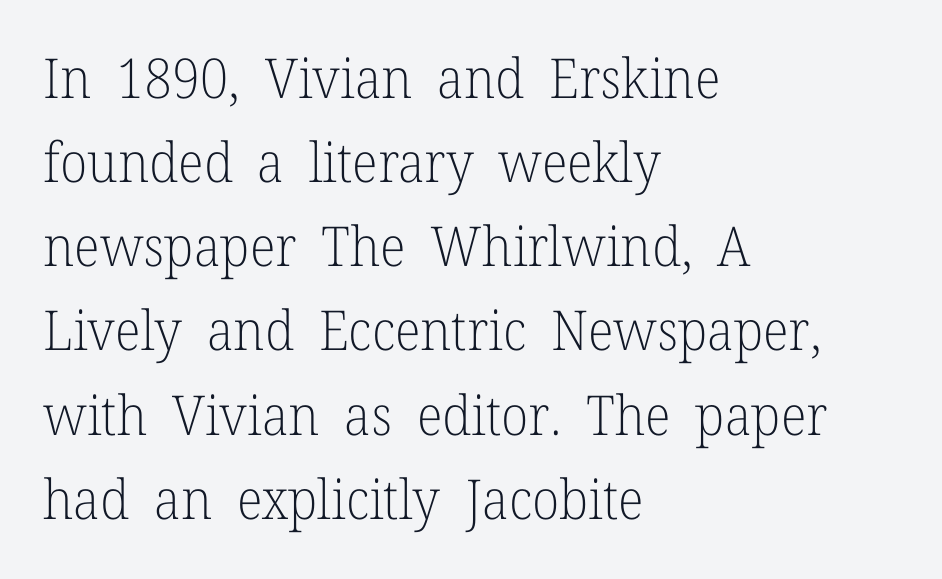
Q: Is the text bold? A: No.
Q: Is the text italic (slanted)? A: No, it is upright.
Q: Is the typeface a serif or a sans-serif typeface? A: Serif.
Q: Is the text underlined? A: No.
Q: How is the paragraph aligned? A: Left-aligned.
Q: Is the spacing between letters normal or unusually wide? A: Normal.
Q: Is the spacing between lines tight, normal or loose? A: Normal.
Q: Width (condensed, normal, or wide)? A: Normal.
Q: Stroke contrast? A: Low.
Q: x-height? A: Medium.
Q: Monospaced? A: No.
